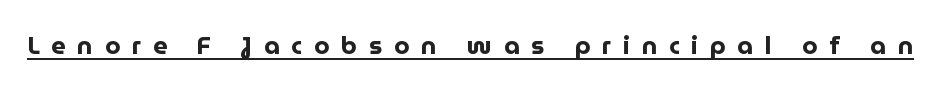
{"italic": "no", "bold": "yes", "underline": "yes", "letter_spacing": "wide", "letter_spacing_em": 0.47, "glyph_px": 25}
